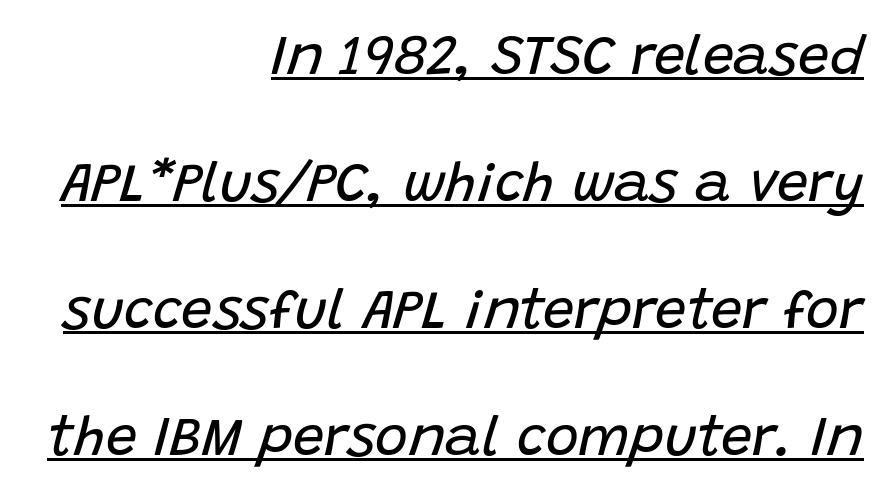
Weight: in the light-to-regular range. The vertical gap from one line to the next is large. Is the type slanted? Yes — the strokes lean at a clear angle. The lettering is marked with a stroke running underneath it. If you drew a ruler down the right edge, every line would touch it. Here the designer chose a conventional face with non-uniform glyph widths.
